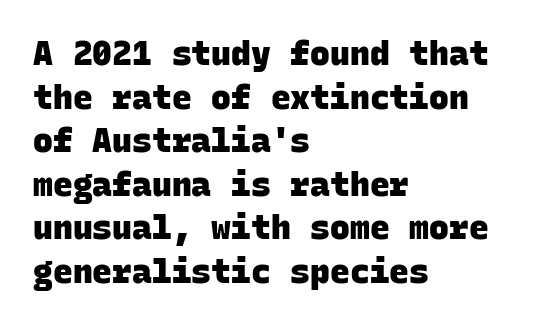
{"serif": "no", "bold": "yes", "weight": "heavy", "width": "normal", "stroke_contrast": "low", "x_height": "large", "monospaced": "yes", "underline": "no", "align": "left", "line_spacing": "normal", "line_spacing_ratio": 1.32, "letter_spacing": "normal", "letter_spacing_em": 0.0, "glyph_px": 33}
